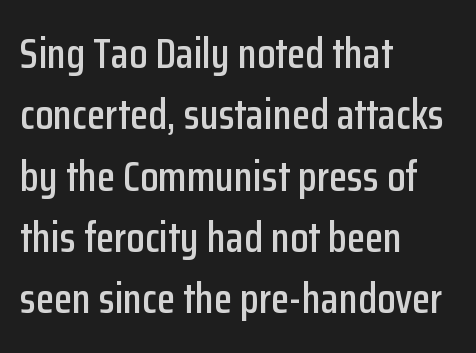
The image shows 42 px condensed sans-serif type, upright; set left-aligned, normal line spacing (1.46x), normal letter spacing, not underlined; low stroke contrast and a medium x-height.
